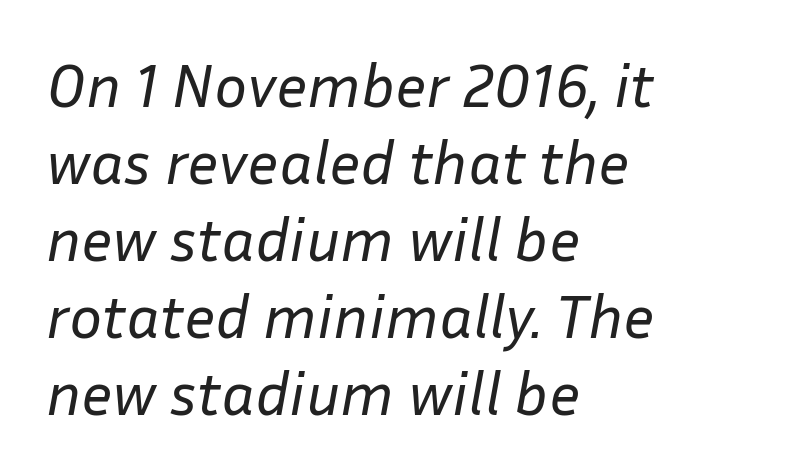
Proportional: the letters do not fall into vertical columns. A light-to-regular cut is what we see here. The lines in this sample share a left origin and differ only in where they stop. The gap between lines stays unmarked. The face used here is rendered with its standard letterfit.
